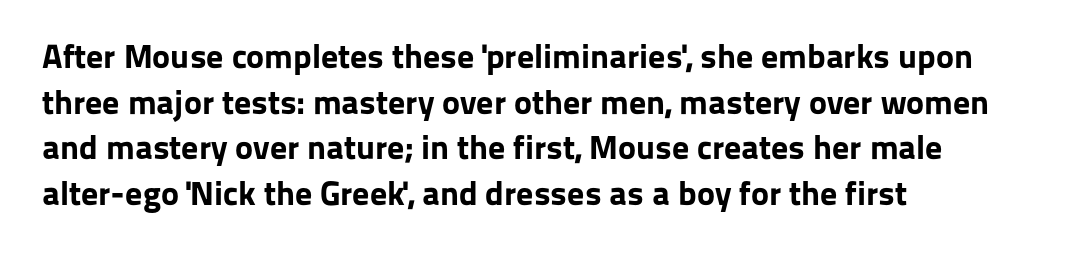
Q: Is the text bold? A: Yes.
Q: Is the text italic (slanted)? A: No, it is upright.
Q: Is the typeface a serif or a sans-serif typeface? A: Sans-serif.
Q: Is the text underlined? A: No.
Q: How is the paragraph aligned? A: Left-aligned.
Q: Is the spacing between letters normal or unusually wide? A: Normal.
Q: Is the spacing between lines tight, normal or loose? A: Normal.
Q: Width (condensed, normal, or wide)? A: Normal.
Q: Stroke contrast? A: Low.
Q: x-height? A: Medium.
Q: Monospaced? A: No.
